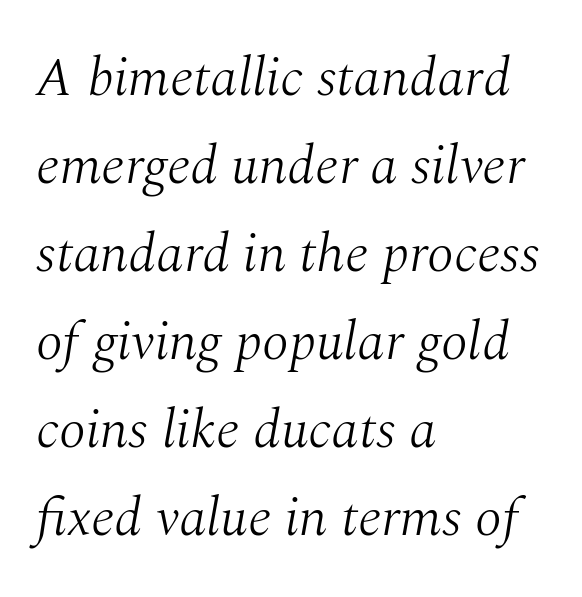
{"serif": "yes", "italic": "yes", "lean": "right", "slant_degrees": 10, "bold": "no", "weight": "light", "width": "normal", "stroke_contrast": "medium", "x_height": "medium", "monospaced": "no", "underline": "no", "align": "left", "line_spacing": "normal", "line_spacing_ratio": 1.6, "letter_spacing": "normal", "letter_spacing_em": 0.0, "glyph_px": 55}
